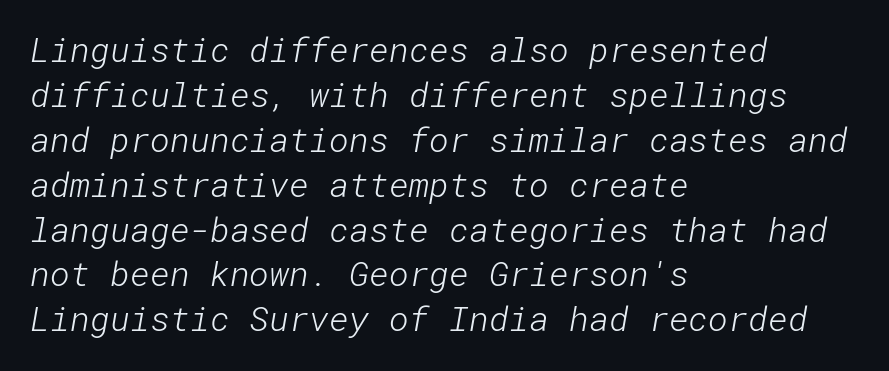
The image shows 34 px light sans-serif type; set left-aligned, normal line spacing (1.32x), normal letter spacing, not underlined; low stroke contrast and a medium x-height.
